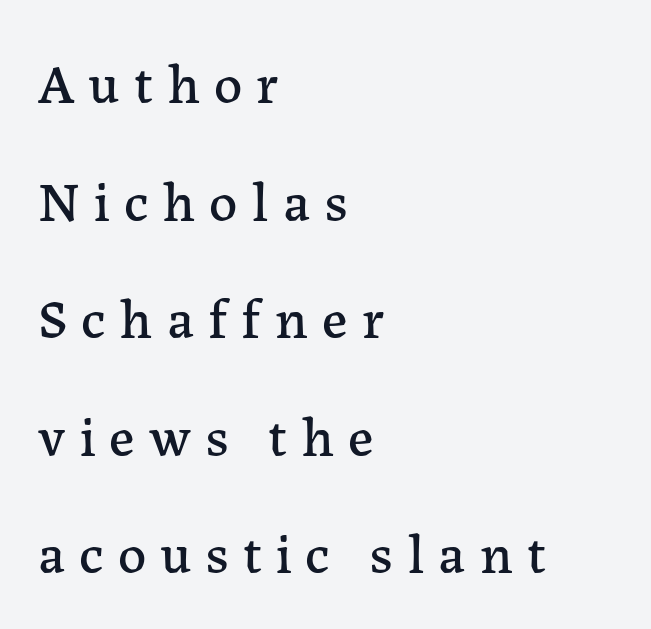
Q: Is the text italic (slanted)? A: No, it is upright.
Q: Is the typeface a serif or a sans-serif typeface? A: Serif.
Q: Is the text underlined? A: No.
Q: How is the paragraph aligned? A: Left-aligned.
Q: Is the spacing between letters normal or unusually wide? A: Unusually wide.
Q: Is the spacing between lines tight, normal or loose? A: Loose.
Q: Width (condensed, normal, or wide)? A: Normal.
Q: Stroke contrast? A: Low.
Q: x-height? A: Medium.
Q: Monospaced? A: No.
